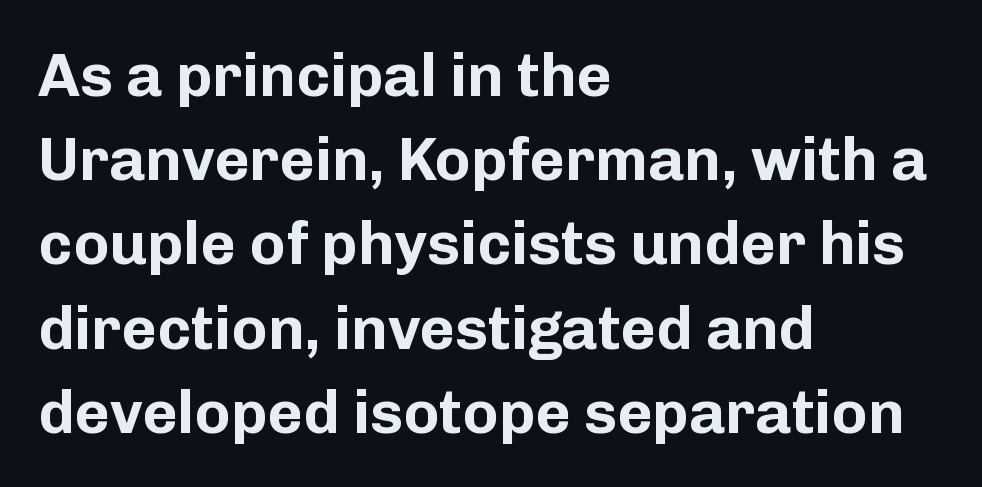
The line texture is even and compact thanks to regular tracking. Proportional: the letters do not fall into vertical columns. Anything drawn beneath the words? Only blank space. Students, observe: this is what conventionally led text looks like.
